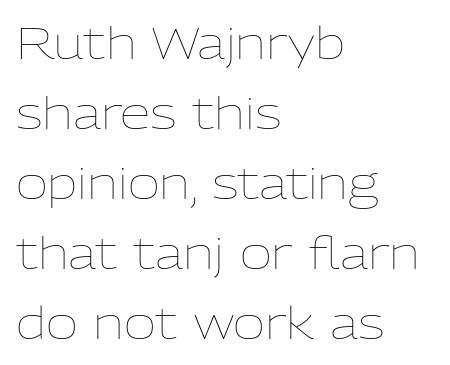
Q: Is the text bold? A: No.
Q: Is the text italic (slanted)? A: No, it is upright.
Q: Is the text underlined? A: No.
Q: How is the paragraph aligned? A: Left-aligned.
Q: Is the spacing between letters normal or unusually wide? A: Normal.
Q: Is the spacing between lines tight, normal or loose? A: Normal.
Q: Width (condensed, normal, or wide)? A: Normal.
Q: Stroke contrast? A: Low.
Q: x-height? A: Medium.
Q: Monospaced? A: No.
